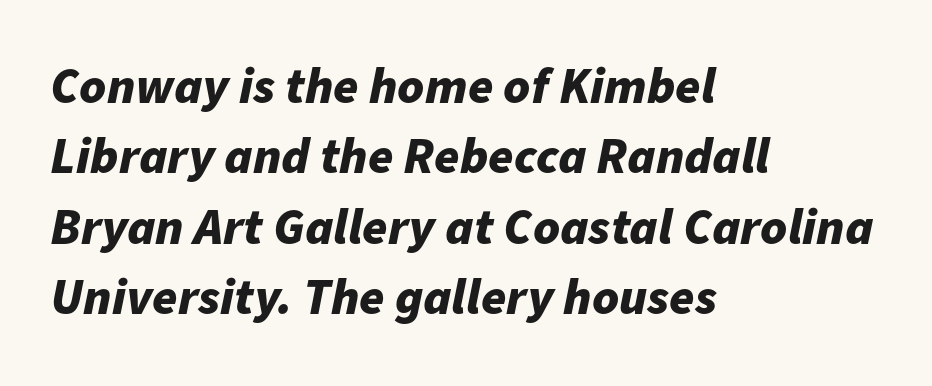
A bare baseline throughout the passage. Students, observe: this is what conventionally led text looks like. Look at the tracking — it's just the regular setting, nothing added. The compositor pushed each line to the left boundary. The lettering tilts uniformly, giving the passage an italic look. This sample has the flowing, uneven cadence of proportional lettering.
